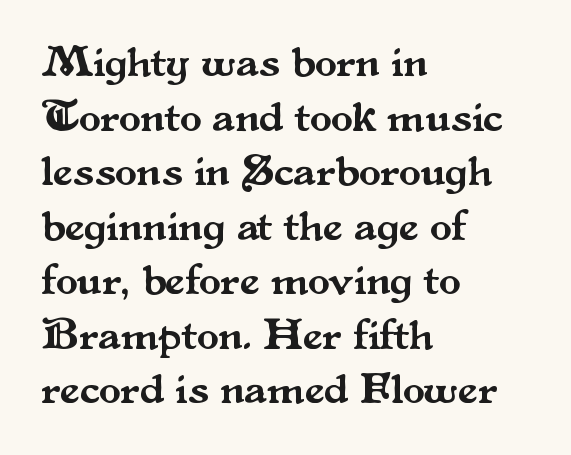
{"serif": "yes", "italic": "no", "width": "normal", "stroke_contrast": "medium", "x_height": "small", "monospaced": "no", "underline": "no", "align": "left", "line_spacing_ratio": 1.24, "letter_spacing": "normal", "letter_spacing_em": 0.0, "glyph_px": 44}
